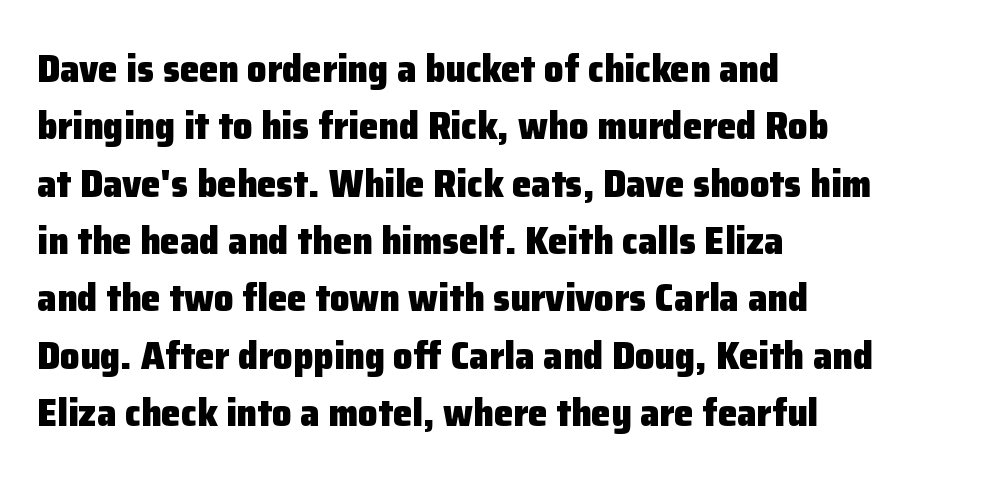
Q: Is the text bold? A: Yes.
Q: Is the text italic (slanted)? A: No, it is upright.
Q: Is the typeface a serif or a sans-serif typeface? A: Sans-serif.
Q: Is the text underlined? A: No.
Q: How is the paragraph aligned? A: Left-aligned.
Q: Is the spacing between letters normal or unusually wide? A: Normal.
Q: Is the spacing between lines tight, normal or loose? A: Normal.
Q: Width (condensed, normal, or wide)? A: Normal.
Q: Stroke contrast? A: Low.
Q: x-height? A: Medium.
Q: Monospaced? A: No.
